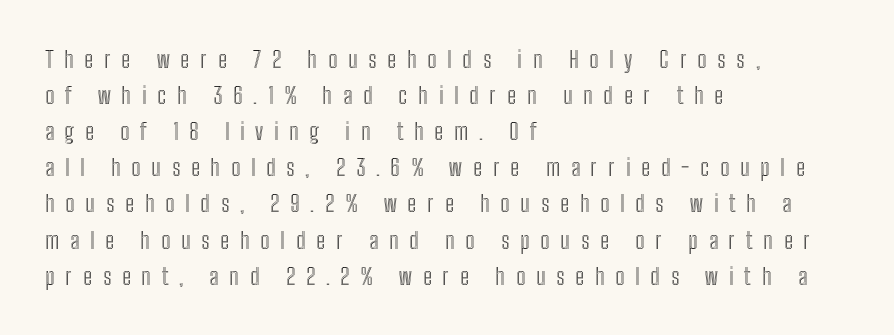
The image shows 23 px text type, upright; set left-aligned, normal line spacing (1.57x), unusually wide letter spacing (+0.47 em), not underlined.
